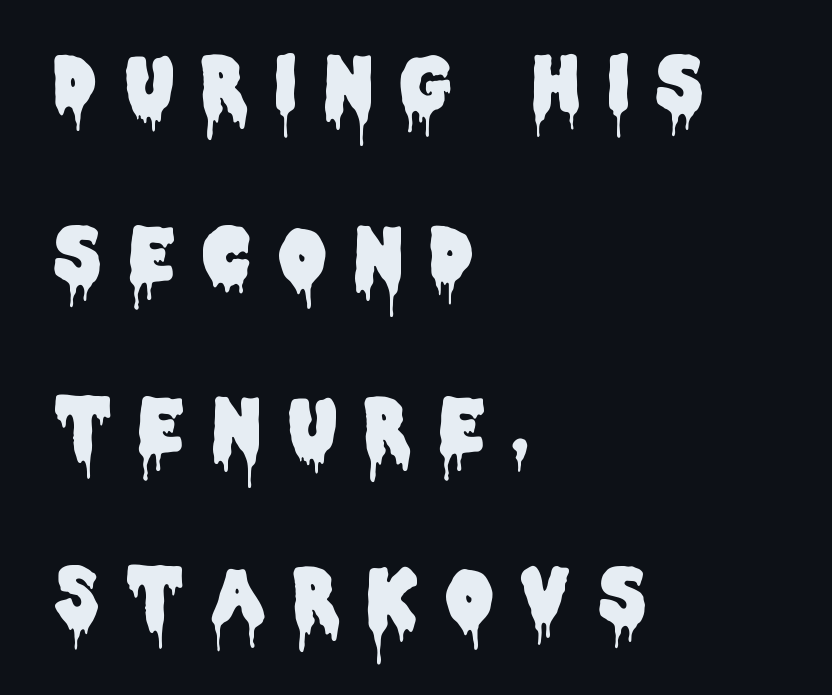
Q: Is the text italic (slanted)? A: No, it is upright.
Q: Is the typeface a serif or a sans-serif typeface? A: Sans-serif.
Q: Is the text underlined? A: No.
Q: How is the paragraph aligned? A: Left-aligned.
Q: Is the spacing between letters normal or unusually wide? A: Unusually wide.
Q: Is the spacing between lines tight, normal or loose? A: Loose.
Q: Width (condensed, normal, or wide)? A: Condensed.
Q: Stroke contrast? A: Low.
Q: x-height? A: Large.
Q: Monospaced? A: No.
